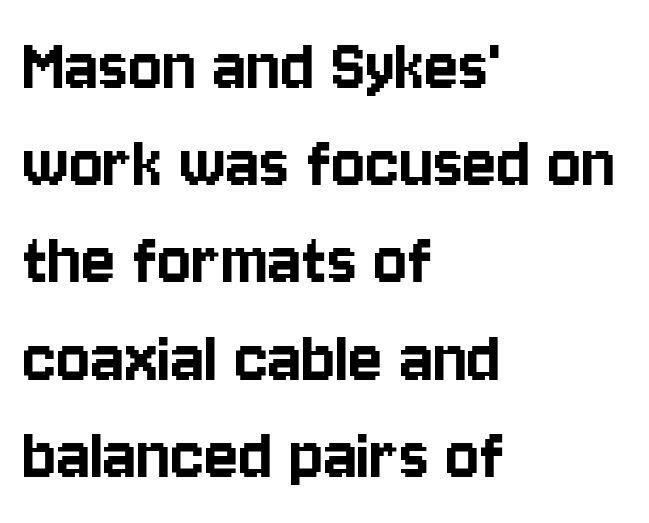
The font's upright variant was chosen for this text. Check under the words: just untouched page. Note the varied advance widths — an 'i' is clearly narrower than an 'm'. Tracking here is standard; glyphs follow each other at the usual distance. Font category for this specimen: sans-serif.
